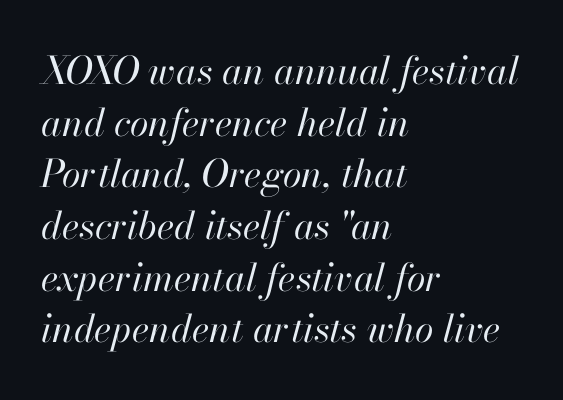
{"italic": "yes", "lean": "right", "slant_degrees": 13, "bold": "no", "weight": "regular", "width": "normal", "stroke_contrast": "high", "x_height": "small", "monospaced": "no", "underline": "no", "align": "left", "line_spacing": "normal", "line_spacing_ratio": 1.36, "letter_spacing": "normal", "letter_spacing_em": 0.0, "glyph_px": 38}
